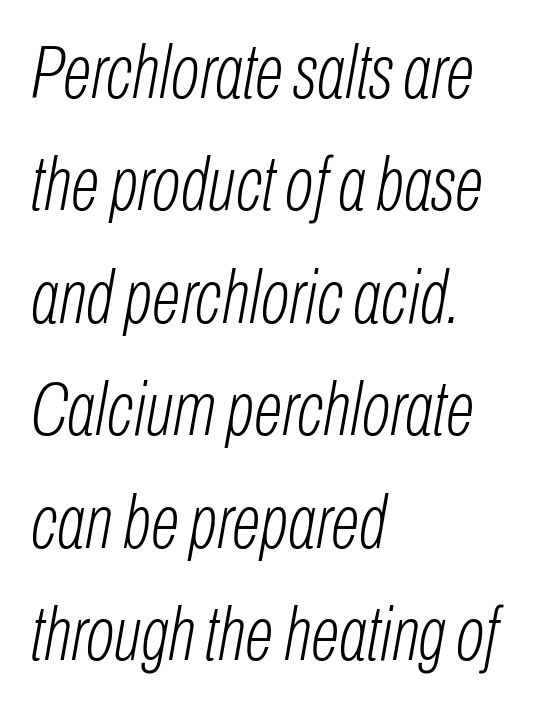
{"italic": "yes", "lean": "right", "slant_degrees": 10, "bold": "no", "weight": "light", "width": "condensed", "stroke_contrast": "low", "x_height": "medium", "monospaced": "no", "underline": "no", "align": "left", "line_spacing": "normal", "line_spacing_ratio": 1.48, "letter_spacing": "normal", "letter_spacing_em": 0.0, "glyph_px": 76}
